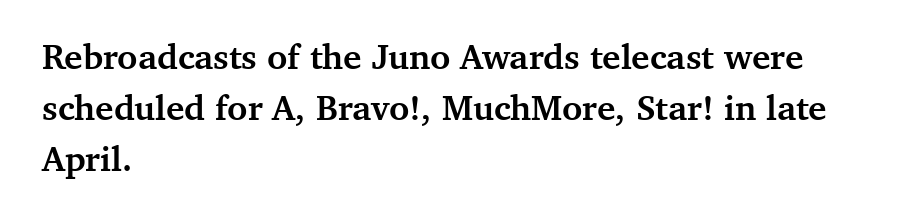
Nobody touched the tracking dial on this one. Alignment: flush left. A roman cut, with each character standing at attention. Plenty of ink on the page — the face is bold. Decoration check: the copy has no underline. One glance says typical: line gaps are just what's usual.
